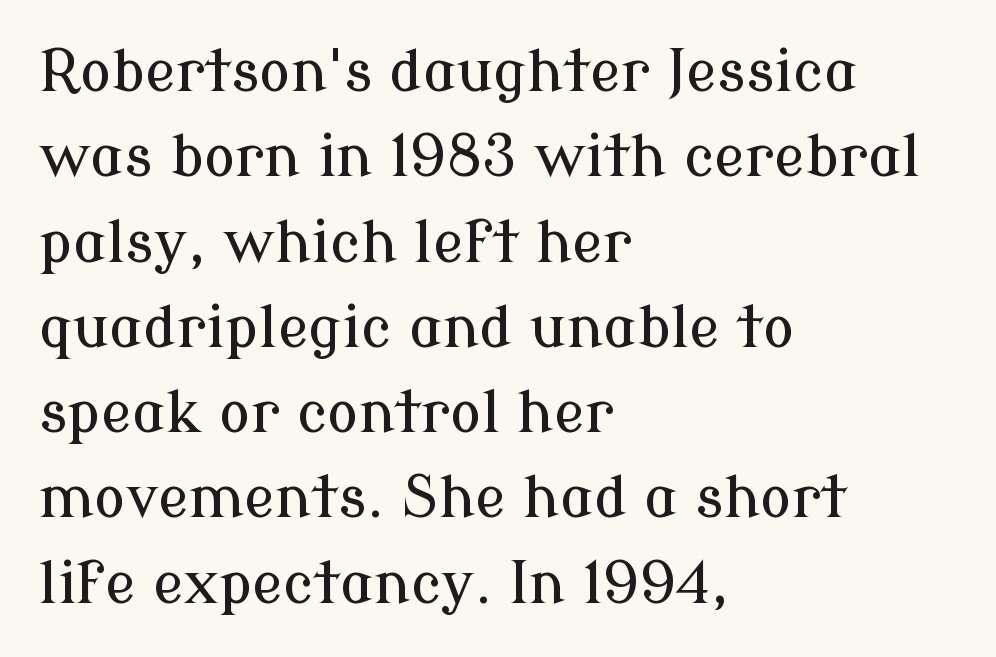
The leading is moderate, giving the passage an even texture. It's the straight-up-and-down kind of type. The setting favours the left margin, as ordinary paragraphs usually do. Is the letter spacing exaggerated? No — it looks like the ordinary default. The passage shown is typed in a proportional face where columns would drift.
